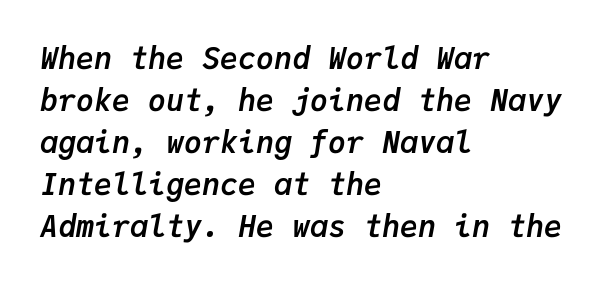
Regarding leading, the lines here are spaced in the standard way. Reading down the block, your eye returns to a fixed left position each line. Decoration check: the copy has no underline. This sample uses plain, unmodified letter spacing.
